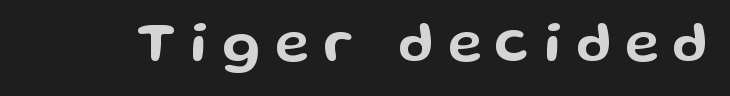
Q: Is the text italic (slanted)? A: No, it is upright.
Q: Is the typeface a serif or a sans-serif typeface? A: Sans-serif.
Q: Is the text underlined? A: No.
Q: Is the spacing between letters normal or unusually wide? A: Unusually wide.
Q: Width (condensed, normal, or wide)? A: Wide.
Q: Stroke contrast? A: Low.
Q: x-height? A: Medium.
Q: Monospaced? A: No.
